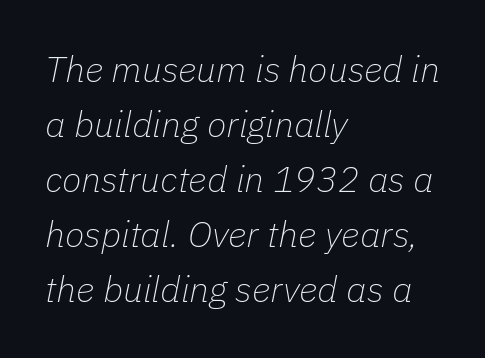
The image shows 36 px thin type, italic (leaning right); set left-aligned, normal line spacing (1.53x), normal letter spacing, not underlined; low stroke contrast and a medium x-height.
